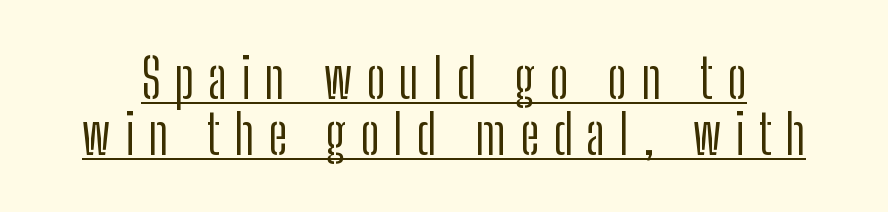
The image shows 55 px light, condensed sans-serif type, upright; set tight line spacing (1.02x), unusually wide letter spacing (+0.25 em), underlined; low stroke contrast and a medium x-height.
